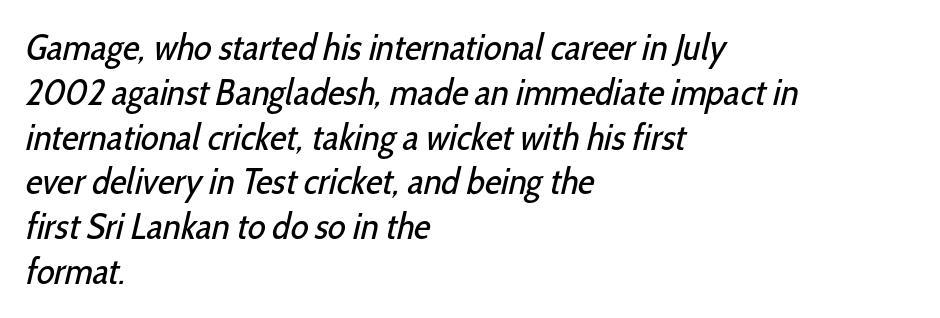
Q: Is the text bold? A: No.
Q: Is the typeface a serif or a sans-serif typeface? A: Sans-serif.
Q: Is the text underlined? A: No.
Q: How is the paragraph aligned? A: Left-aligned.
Q: Is the spacing between letters normal or unusually wide? A: Normal.
Q: Width (condensed, normal, or wide)? A: Condensed.
Q: Stroke contrast? A: Low.
Q: x-height? A: Medium.
Q: Monospaced? A: No.
